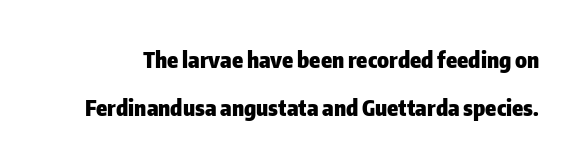
Q: Is the text bold? A: Yes.
Q: Is the text italic (slanted)? A: No, it is upright.
Q: Is the text underlined? A: No.
Q: Is the spacing between letters normal or unusually wide? A: Normal.
Q: Is the spacing between lines tight, normal or loose? A: Loose.
